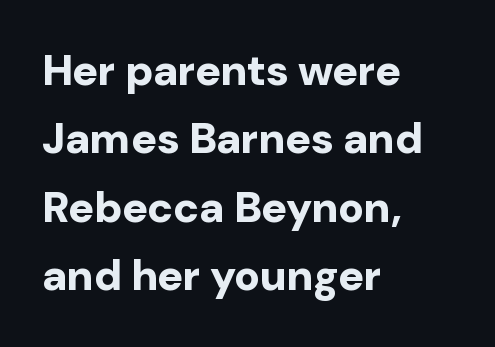
Q: Is the text bold? A: Yes.
Q: Is the text italic (slanted)? A: No, it is upright.
Q: Is the typeface a serif or a sans-serif typeface? A: Sans-serif.
Q: Is the text underlined? A: No.
Q: How is the paragraph aligned? A: Left-aligned.
Q: Is the spacing between letters normal or unusually wide? A: Normal.
Q: Is the spacing between lines tight, normal or loose? A: Normal.
Q: Width (condensed, normal, or wide)? A: Normal.
Q: Stroke contrast? A: Low.
Q: x-height? A: Medium.
Q: Monospaced? A: No.
